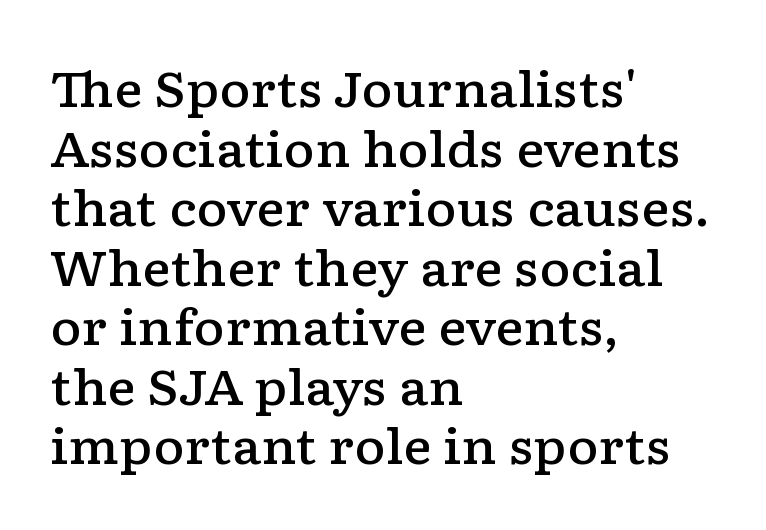
{"serif": "yes", "italic": "no", "bold": "semi", "weight": "semibold", "width": "wide", "stroke_contrast": "low", "x_height": "medium", "monospaced": "no", "underline": "no", "align": "left", "line_spacing_ratio": 1.24, "letter_spacing": "normal", "letter_spacing_em": 0.0, "glyph_px": 48}
